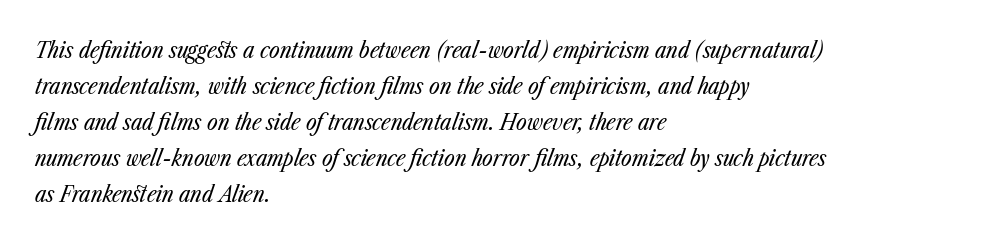
Rendered with sloped, italic letterforms. Layout note: lines flush left. No extra tracking has been applied to these lines. Each stroke keeps to a modest, everyday thickness or less.
